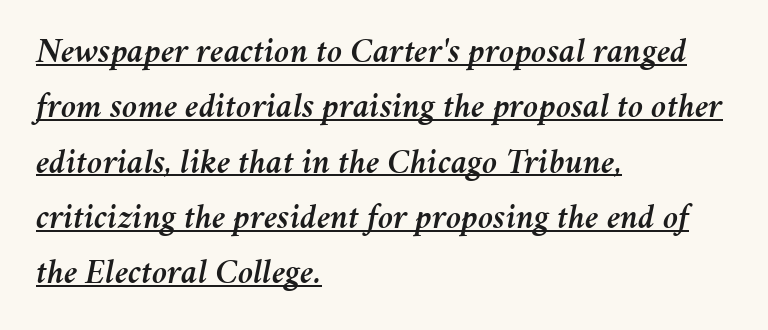
Normally led — the rows are evenly, conventionally spaced. There is no visible air inserted between adjacent glyphs. Varying glyph widths throughout — classic text-font behaviour. Every word sits above its own underline. Slant detected: the letters are inclined.
